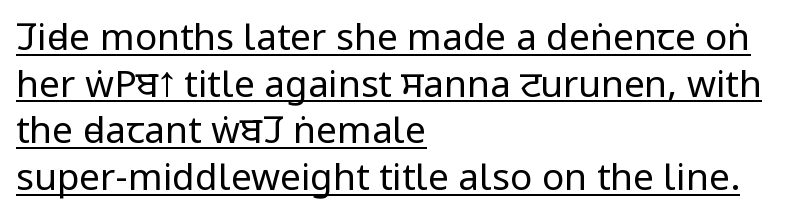
Is this a sans? Yes — the strokes have no serifs. One glance says typical: line gaps are just what's usual. Each line of the rendering has a horizontal stroke beneath the glyphs. The ragged edge is on the right, which tells us the setting is flush left. It's the straight-up-and-down kind of type.
